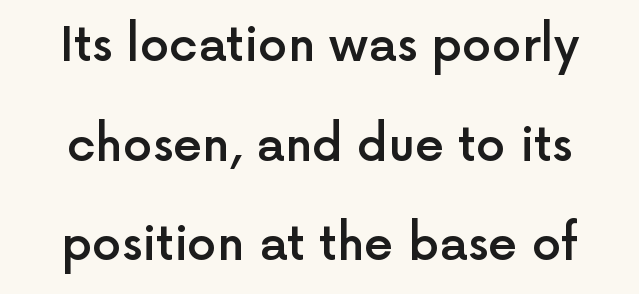
{"serif": "no", "italic": "no", "bold": "semi", "weight": "semibold", "width": "normal", "x_height": "medium", "monospaced": "no", "underline": "no", "line_spacing": "loose", "line_spacing_ratio": 2.12, "letter_spacing": "normal", "letter_spacing_em": 0.0, "glyph_px": 47}
